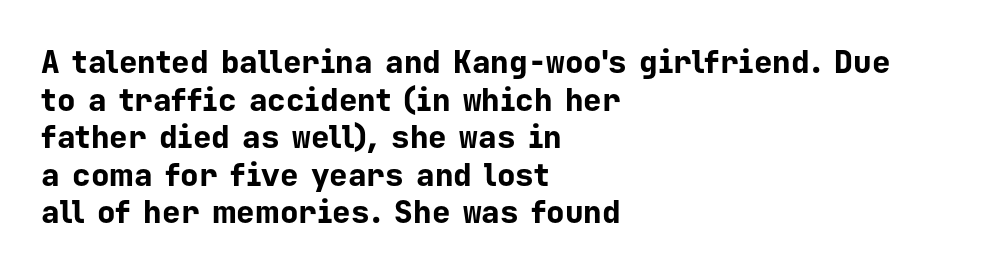
Does the weight exceed regular? Yes, all the way to bold. Vertical strokes here are truly vertical. Students, note that the glyphs here touch the page at normal intervals. Descenders hang freely into open space. Unlike a traditional serif, this face leaves its strokes unadorned.
